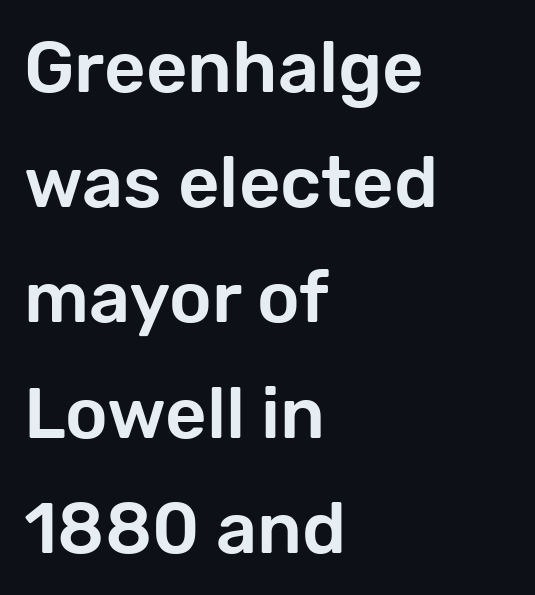
{"serif": "no", "italic": "no", "width": "normal", "stroke_contrast": "low", "x_height": "medium", "monospaced": "no", "underline": "no", "align": "left", "line_spacing": "normal", "line_spacing_ratio": 1.6, "letter_spacing": "normal", "letter_spacing_em": 0.0, "glyph_px": 72}
